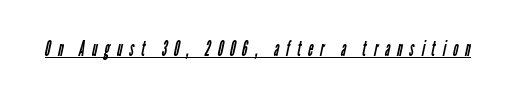
{"bold": "no", "underline": "yes", "letter_spacing": "wide", "letter_spacing_em": 0.32, "glyph_px": 22}
